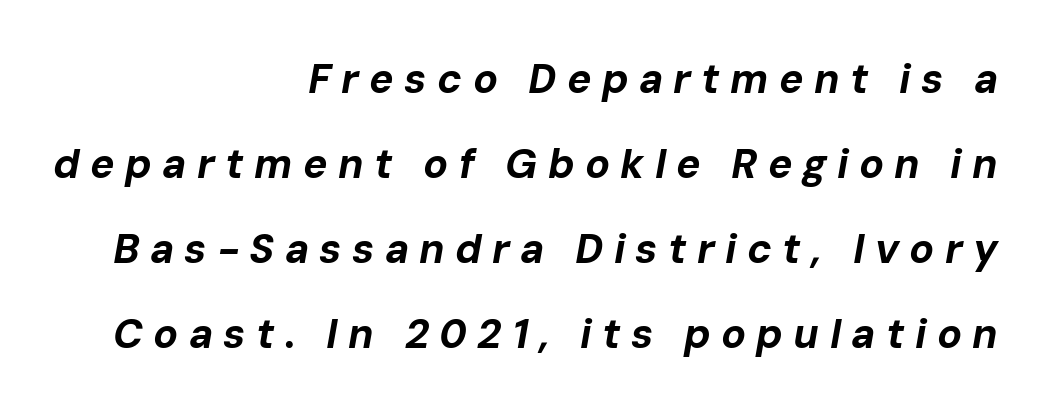
Q: Is the text bold? A: Yes.
Q: Is the text italic (slanted)? A: Yes, it leans right by about 10 degrees.
Q: Is the text underlined? A: No.
Q: How is the paragraph aligned? A: Right-aligned.
Q: Is the spacing between letters normal or unusually wide? A: Unusually wide.
Q: Is the spacing between lines tight, normal or loose? A: Loose.
Q: Width (condensed, normal, or wide)? A: Normal.
Q: Stroke contrast? A: Low.
Q: x-height? A: Medium.
Q: Monospaced? A: No.
